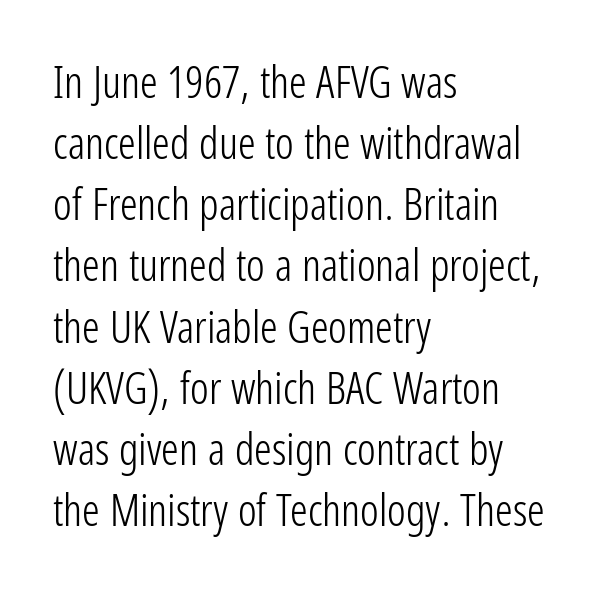
Descenders hang freely into open space. The font family rendered here belongs to the sans-serif group. Every character sits straight up, as roman type does. Proportional: the letters do not fall into vertical columns. The gaps between neighbouring characters are ordinary and unremarkable.
